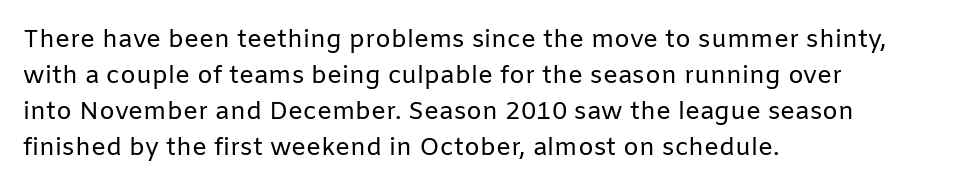
The rendering anchors every line to the left-hand side. Words appear dense and cohesive because spacing is normal. Does the leading feel generous? No, just average. A quiet, ordinary-to-light weight characterises the typeface.
